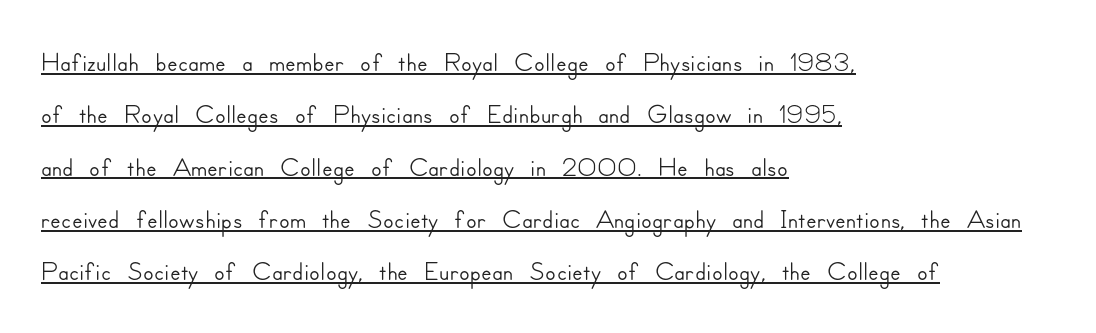
Horizontal alignment here is leftward, the default for most running prose. The typography opts for an upright posture over an oblique one. Students, observe the line beneath the letters — that is underlining. The rendering uses a moderate line-height, typical for paragraphs. Is this a fixed-width face? No — the glyphs have proportional, varying widths. This rendering employs a face without finishing strokes, i.e., a sans-serif.
